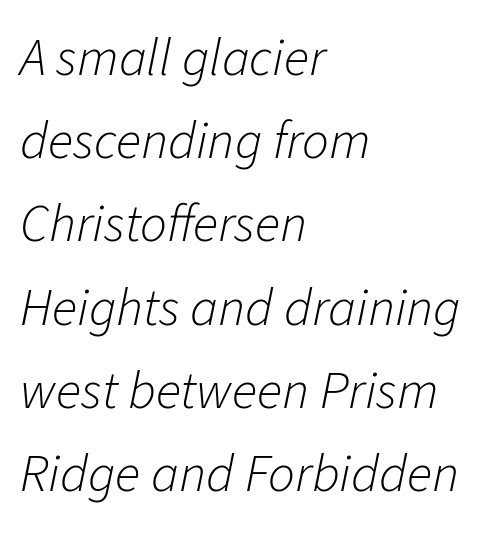
{"italic": "yes", "lean": "right", "slant_degrees": 11, "bold": "no", "weight": "light", "width": "normal", "stroke_contrast": "low", "x_height": "medium", "monospaced": "no", "underline": "no", "align": "left", "line_spacing": "normal", "line_spacing_ratio": 1.57, "letter_spacing": "normal", "letter_spacing_em": 0.0, "glyph_px": 53}
